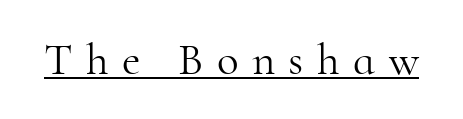
The image shows 45 px light serif type, upright; set unusually wide letter spacing (+0.3 em), underlined; high stroke contrast and a small x-height.
